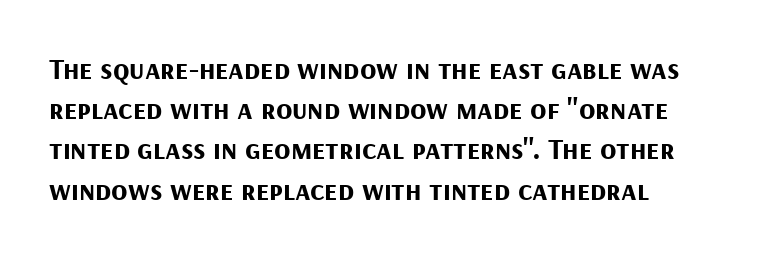
Q: Is the text bold? A: Yes.
Q: Is the text italic (slanted)? A: No, it is upright.
Q: Is the typeface a serif or a sans-serif typeface? A: Sans-serif.
Q: Is the text underlined? A: No.
Q: Is the spacing between letters normal or unusually wide? A: Normal.
Q: Is the spacing between lines tight, normal or loose? A: Normal.
Q: Width (condensed, normal, or wide)? A: Normal.
Q: Stroke contrast? A: Medium.
Q: x-height? A: Medium.
Q: Monospaced? A: No.
